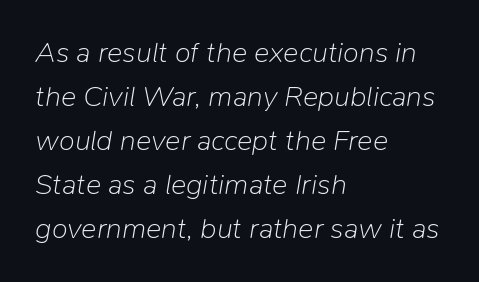
{"italic": "yes", "lean": "right", "slant_degrees": 9, "bold": "no", "weight": "light", "width": "normal", "stroke_contrast": "low", "x_height": "medium", "monospaced": "no", "underline": "no", "align": "left", "line_spacing": "normal", "line_spacing_ratio": 1.52, "letter_spacing": "normal", "letter_spacing_em": 0.0, "glyph_px": 29}
